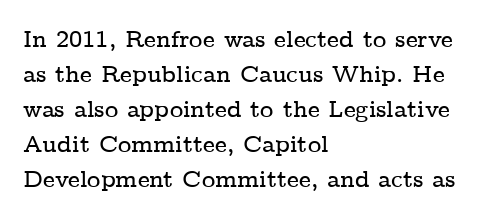
Left-aligned paragraph, ragged on the right. This sample uses an upright cut, with every glyph sitting square on the baseline. Only glyphs here, with clear space below each row. In terms of letterspacing, this is plain default setting. The line-height multiplier appears to be the usual default.
